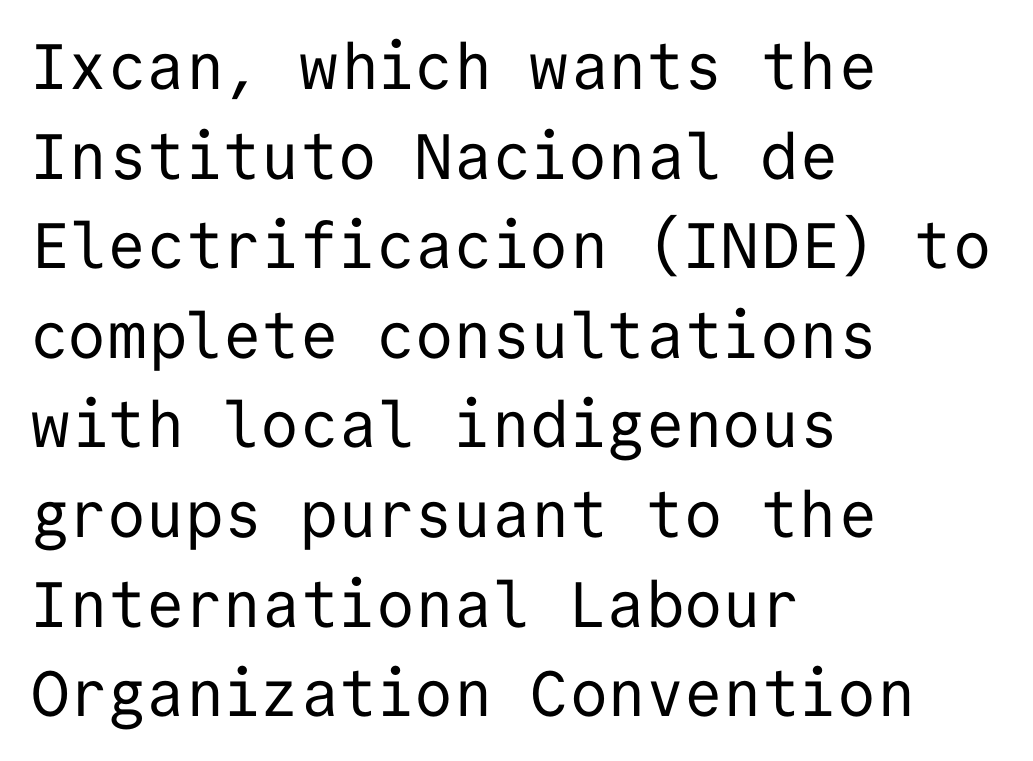
The image shows 64 px regular-weight sans-serif type, upright, monospaced; set left-aligned, normal line spacing (1.4x), normal letter spacing, not underlined; low stroke contrast and a medium x-height.
